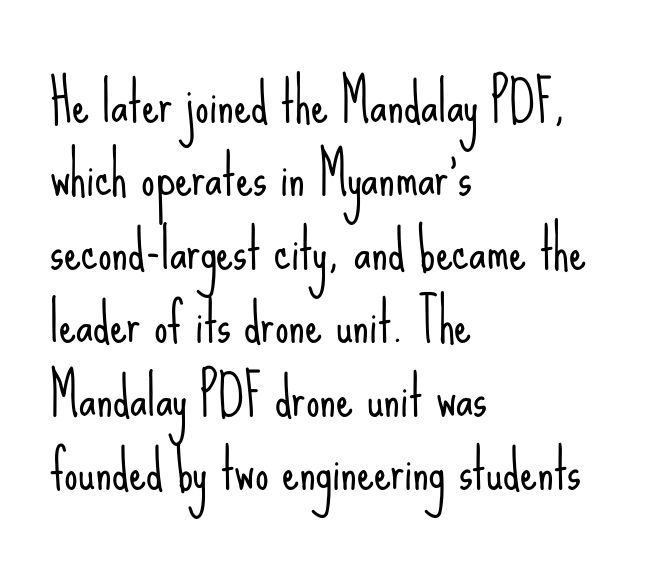
These lines stack with their left ends in a neat column. Vertical strokes here are truly vertical. The glyphs in this specimen are sans serif. No extra ink here — the face is not bold. Evenly set lines give the paragraph a standard silhouette.
